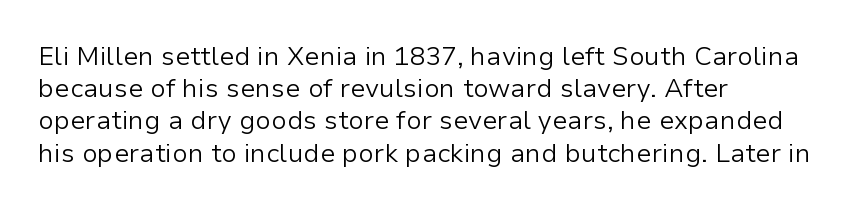
{"italic": "no", "bold": "no", "underline": "no", "align": "left", "line_spacing_ratio": 1.24, "letter_spacing": "normal", "letter_spacing_em": 0.0, "glyph_px": 26}
